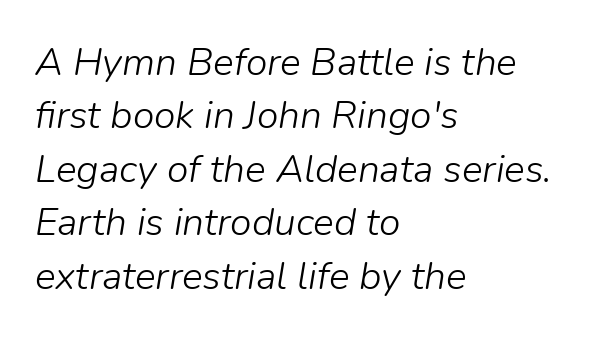
Emphasis-style slanted type is in use. Character widths vary here, with narrow letters taking less room than wide ones. Each stroke keeps to a modest, everyday thickness or less. Default kerning and tracking; the words read as compact shapes.
